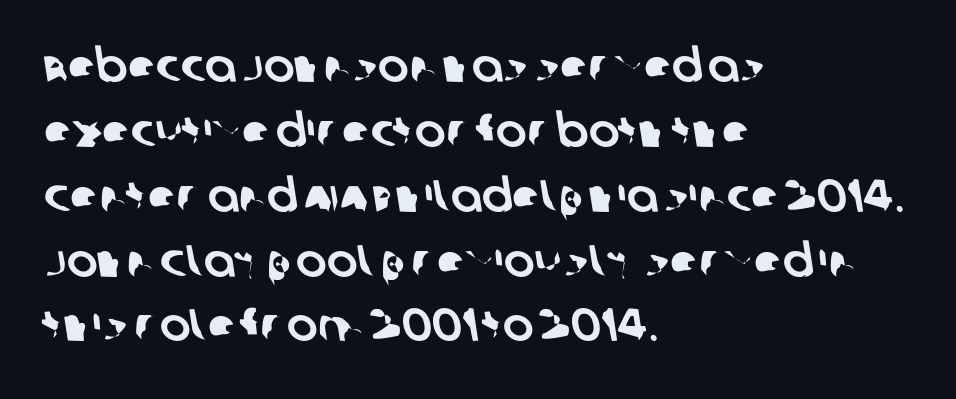
What's the leading like? Ordinary, nothing unusual. The space beneath each line is pristine and unruled. Stroke terminals: plain, sans-serif. Proportional: the letters do not fall into vertical columns. All the whitespace from short lines collects on the right. The face used here is rendered with its standard letterfit.
